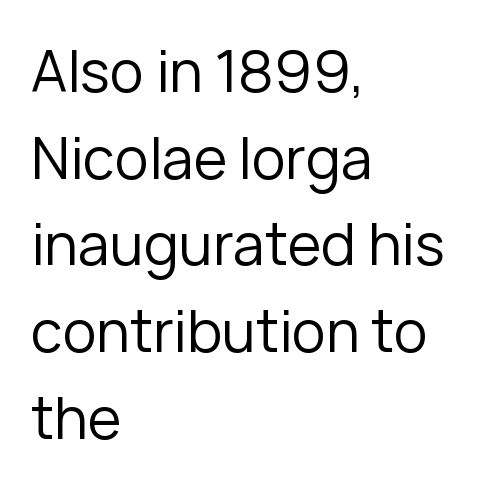
Bare-footed words on every line. The block of text has a typical density, with ordinary space between rows. The face looks like a standard text weight, possibly lighter. Think of a printed novel: that variable character pitch is what you see here. Line beginnings align vertically; line endings do not. Classification — sans serif.
